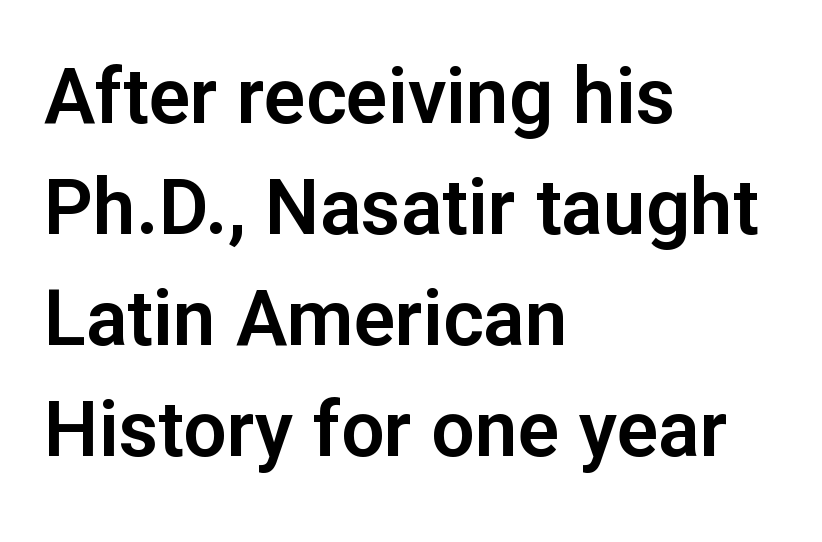
The image shows 77 px sans-serif type, upright; set left-aligned, normal line spacing (1.44x), normal letter spacing, not underlined; low stroke contrast and a medium x-height.
